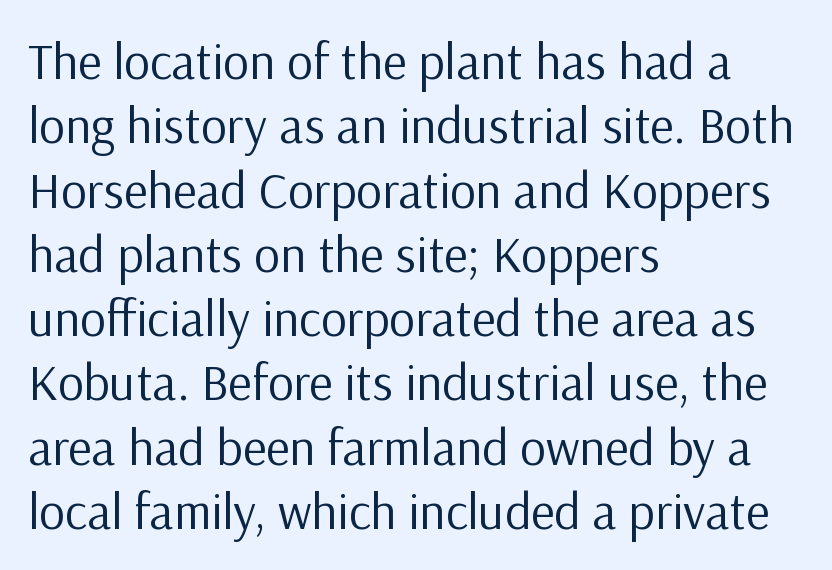
The image shows 51 px regular-weight sans-serif type, upright; set left-aligned, normal line spacing (1.26x), normal letter spacing, not underlined; low stroke contrast and a medium x-height.
